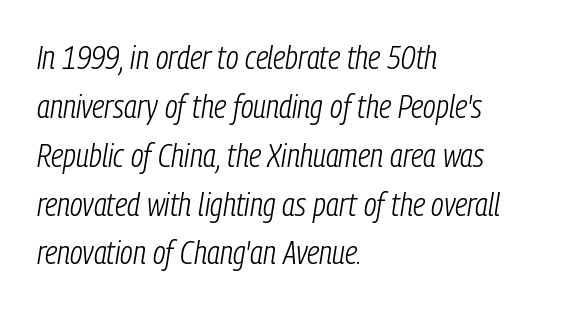
The glyphs look as if they've been sheared to an angle. Stem width sits at or under what a default text font uses. Each word holds together tightly as a unit, with standard inter-letter gaps. Does the copy run flush right? No — it runs flush left. Here the designer chose a conventional face with non-uniform glyph widths. The rendering uses a moderate line-height, typical for paragraphs.
